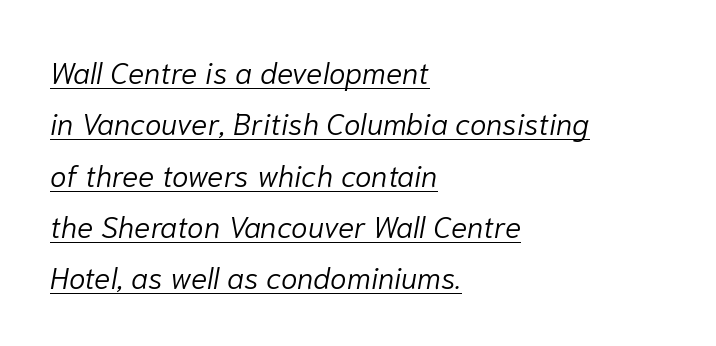
The characters are drawn with everyday or finer stroke widths. Line starts are locked; line ends wander. The passage shown has conventional tracking throughout. You could not count columns in this text — the font is proportionally spaced.
